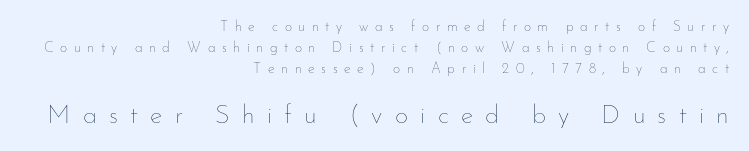
{"italic": "no", "bold": "no", "underline": "no", "align": "right", "line_spacing": "normal", "line_spacing_ratio": 1.49, "letter_spacing": "wide", "letter_spacing_em": 0.47, "larger_block": "second", "size_ratio": 1.86, "glyph_px": 26}
